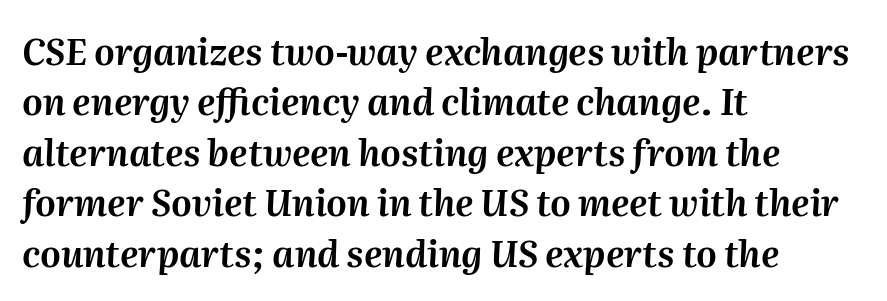
Q: Is the text italic (slanted)? A: Yes, it leans right by about 2 degrees.
Q: Is the text underlined? A: No.
Q: How is the paragraph aligned? A: Left-aligned.
Q: Is the spacing between letters normal or unusually wide? A: Normal.
Q: Is the spacing between lines tight, normal or loose? A: Normal.
Q: Width (condensed, normal, or wide)? A: Normal.
Q: Stroke contrast? A: Medium.
Q: x-height? A: Medium.
Q: Monospaced? A: No.
